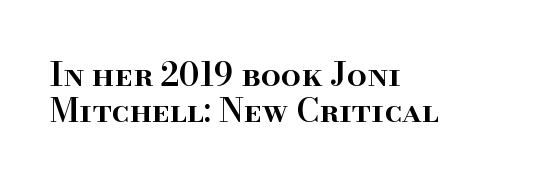
{"serif": "yes", "italic": "no", "bold": "semi", "weight": "semibold", "width": "normal", "stroke_contrast": "high", "x_height": "small", "monospaced": "no", "underline": "no", "align": "left", "line_spacing": "tight", "line_spacing_ratio": 1.14, "letter_spacing": "normal", "letter_spacing_em": 0.0, "glyph_px": 32}
